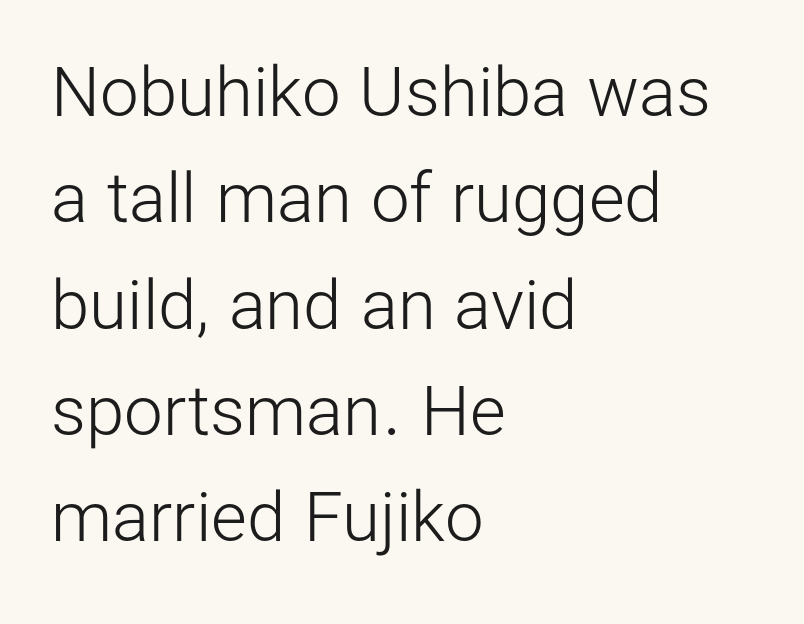
The image shows 69 px light sans-serif type, upright; set left-aligned, normal line spacing (1.54x), normal letter spacing, not underlined; low stroke contrast and a medium x-height.
